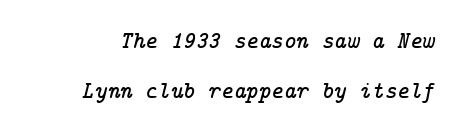
Q: Is the text italic (slanted)? A: Yes, it leans right by about 14 degrees.
Q: Is the text underlined? A: No.
Q: Is the spacing between letters normal or unusually wide? A: Normal.
Q: Is the spacing between lines tight, normal or loose? A: Loose.
